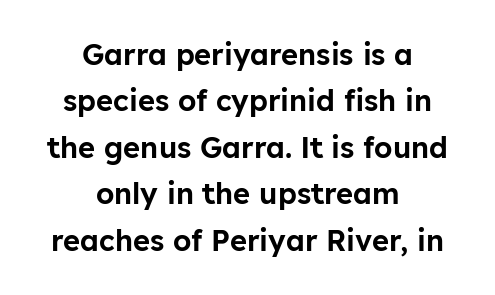
{"serif": "no", "italic": "no", "width": "normal", "stroke_contrast": "low", "x_height": "medium", "monospaced": "no", "underline": "no", "align": "center", "line_spacing": "normal", "line_spacing_ratio": 1.6, "letter_spacing": "normal", "letter_spacing_em": 0.0, "glyph_px": 29}
